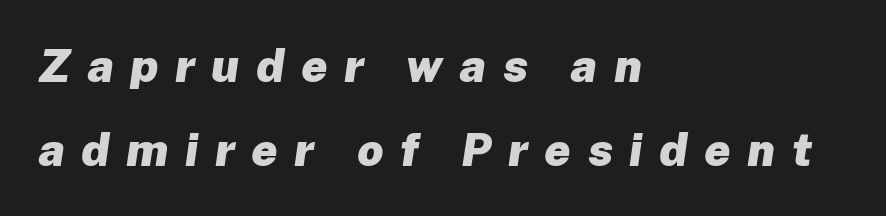
{"italic": "yes", "lean": "right", "slant_degrees": 8, "bold": "yes", "weight": "heavy", "width": "normal", "stroke_contrast": "low", "x_height": "medium", "monospaced": "no", "underline": "no", "align": "left", "line_spacing_ratio": 1.83, "letter_spacing": "wide", "letter_spacing_em": 0.36, "glyph_px": 46}
